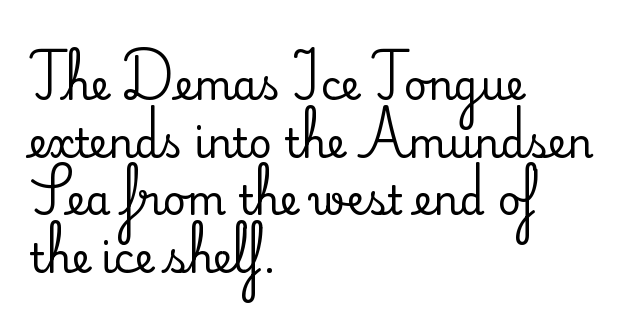
The rendering shows small feet on the letterforms — a serif design. Here the designer chose a conventional face with non-uniform glyph widths. Plain, unruled lines of type. Does the copy run flush right? No — it runs flush left.
